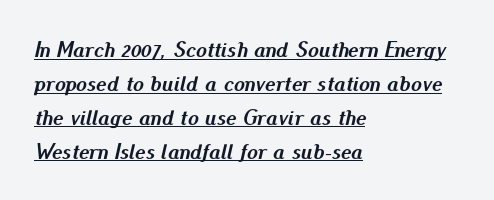
Every character sits at an angle, as italics do. Does the leading feel generous? No, just average. Underlining? Definitely there. A typesetter would call this zero additional tracking. Horizontal alignment here is leftward, the default for most running prose.
